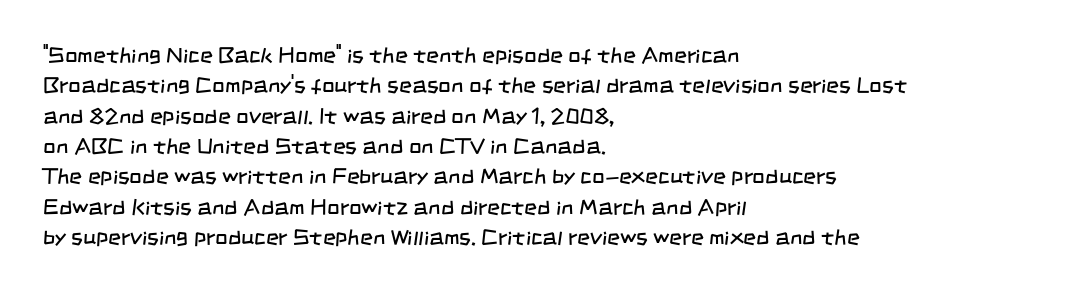
{"bold": "no", "underline": "no", "align": "left", "line_spacing": "normal", "line_spacing_ratio": 1.38, "letter_spacing": "normal", "letter_spacing_em": 0.0, "glyph_px": 22}
